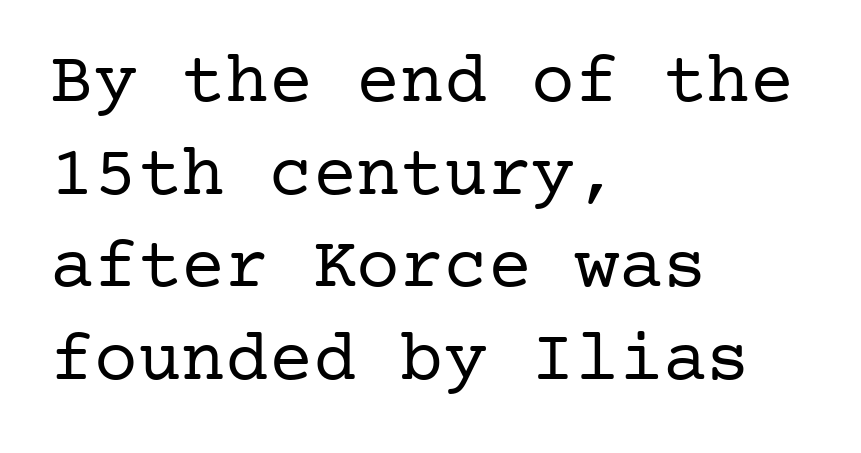
The image shows 73 px regular-weight serif type, upright; set left-aligned, normal line spacing (1.27x), normal letter spacing, not underlined; low stroke contrast and a medium x-height.
